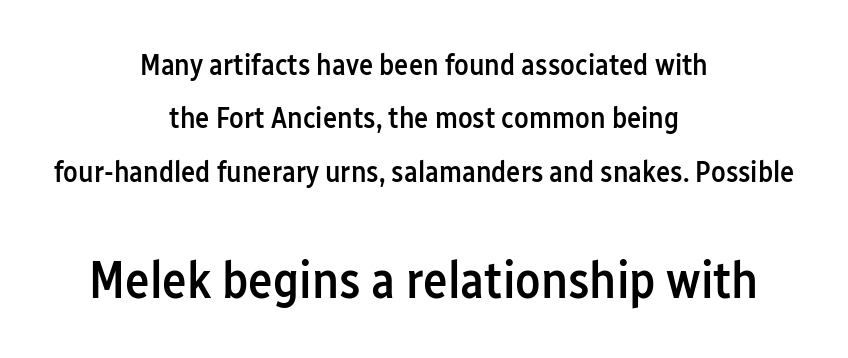
The image shows 52 px semibold, condensed sans-serif type, upright; set centered, line spacing 1.78x, normal letter spacing, not underlined; the second (bottom) block is 1.73x larger; low stroke contrast and a medium x-height.
